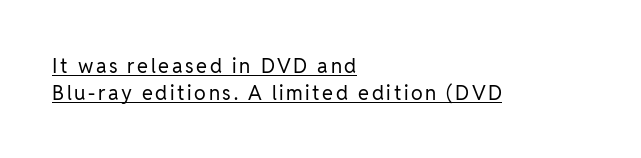
The image shows 20 px text type, upright; set left-aligned, normal line spacing (1.33x), underlined.
